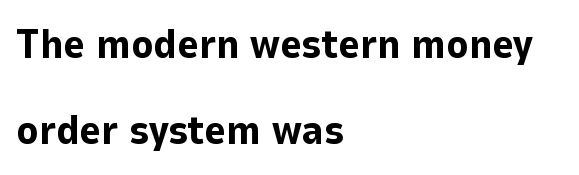
Teacher's note: observe the even left margin — that is flush-left alignment. Compared with typical paragraphs, the rows here are farther apart. The string is rendered with underlining switched off. Each letter keeps its own natural width here, so spacing adapts to shape.
